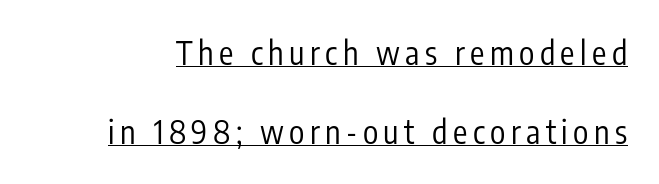
Counters stay open thanks to moderate or lighter strokes. A continuous stroke trails under the words, as in a hyperlink. Here the designer chose a conventional face with non-uniform glyph widths. The letters stand straight up with perfectly vertical stems.
